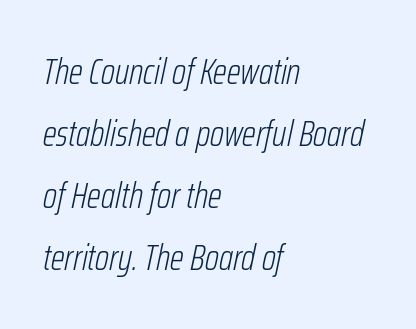
{"italic": "yes", "lean": "right", "slant_degrees": 12, "bold": "no", "weight": "light", "width": "condensed", "stroke_contrast": "low", "x_height": "medium", "monospaced": "no", "underline": "no", "align": "left", "line_spacing_ratio": 1.72, "letter_spacing": "normal", "letter_spacing_em": 0.0, "glyph_px": 36}
